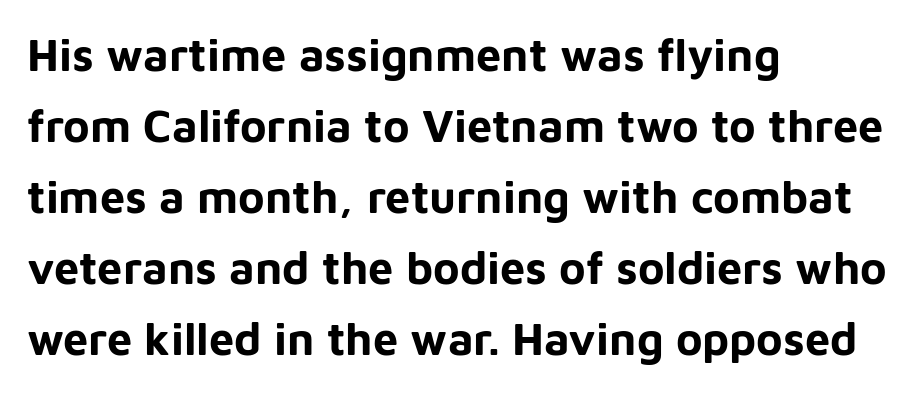
The image shows 45 px bold sans-serif type, upright; set left-aligned, normal line spacing (1.58x), normal letter spacing, not underlined; low stroke contrast and a medium x-height.
